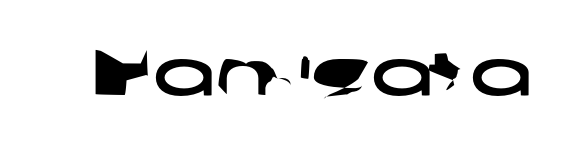
{"serif": "no", "width": "wide", "stroke_contrast": "low", "x_height": "medium", "monospaced": "no", "underline": "no", "letter_spacing": "normal", "letter_spacing_em": 0.0, "glyph_px": 65}
